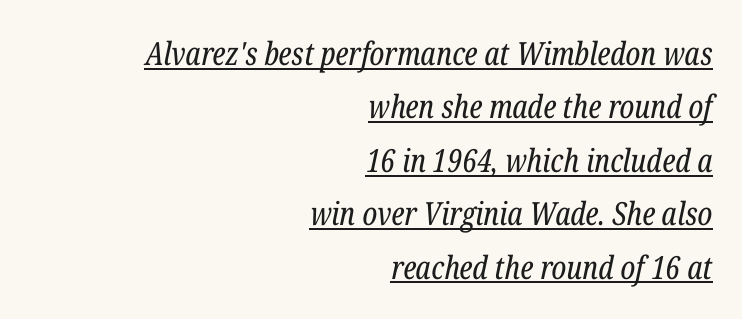
The image shows 32 px regular-weight, condensed serif type, italic (leaning right); set right-aligned, normal line spacing (1.67x), normal letter spacing, underlined; low stroke contrast and a medium x-height.
